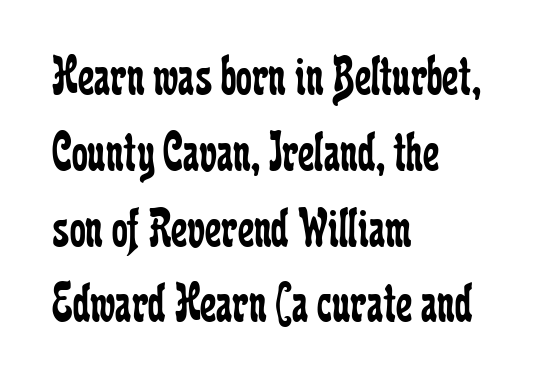
The designer went with a serif here, giving each stem small feet. Each word holds together tightly as a unit, with standard inter-letter gaps. Whoever set this chose a conventional vertical rhythm. These lines were composed using upright roman letters. Spacing verdict: proportional, widths tailored to each character.
